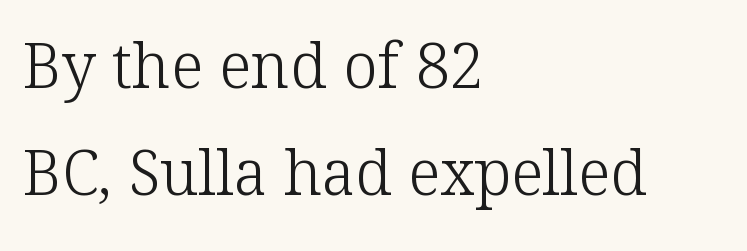
Q: Is the text bold? A: No.
Q: Is the text italic (slanted)? A: No, it is upright.
Q: Is the typeface a serif or a sans-serif typeface? A: Serif.
Q: Is the text underlined? A: No.
Q: How is the paragraph aligned? A: Left-aligned.
Q: Is the spacing between letters normal or unusually wide? A: Normal.
Q: Width (condensed, normal, or wide)? A: Normal.
Q: Stroke contrast? A: Low.
Q: x-height? A: Medium.
Q: Monospaced? A: No.
